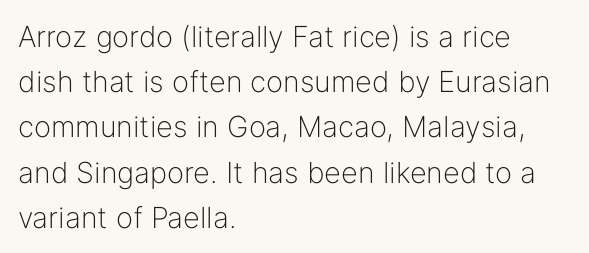
If you measured baseline to baseline, you'd find a middling distance. Looks like regular typesetting: each glyph gets only the width it needs. The foot of each line stays bare and open. A roman cut, with each character standing at attention. Typeset ragged right — the left edge is the straight one. No chunkiness to these letters — they're not bold.
